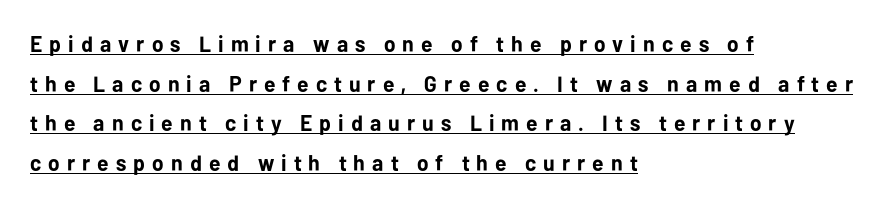
Q: Is the text bold? A: Yes.
Q: Is the text italic (slanted)? A: No, it is upright.
Q: Is the text underlined? A: Yes.
Q: How is the paragraph aligned? A: Left-aligned.
Q: Is the spacing between letters normal or unusually wide? A: Unusually wide.
